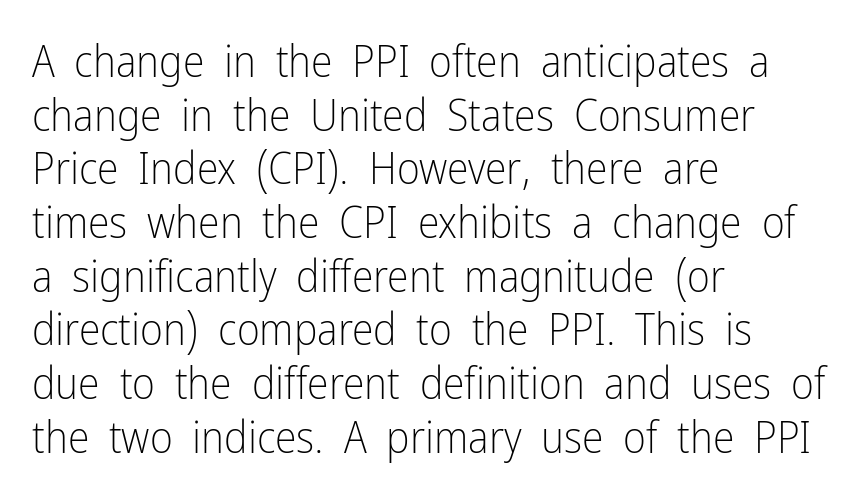
The rendering keeps characters at their native spacing. Short and long lines alike share a common starting point at left. This sample uses an upright cut, with every glyph sitting square on the baseline. Beneath every word, the page is bare.
